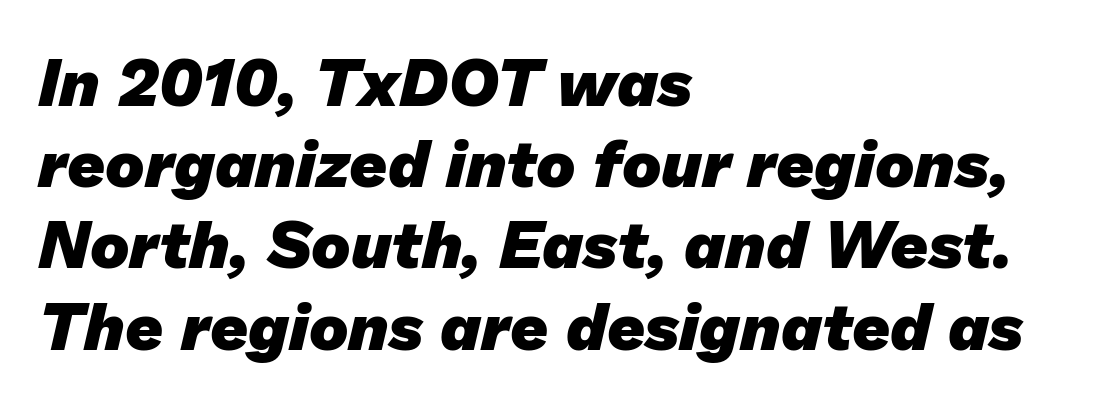
{"serif": "no", "bold": "yes", "weight": "heavy", "width": "normal", "stroke_contrast": "low", "x_height": "medium", "monospaced": "no", "underline": "no", "align": "left", "line_spacing_ratio": 1.23, "letter_spacing": "normal", "letter_spacing_em": 0.0, "glyph_px": 66}
